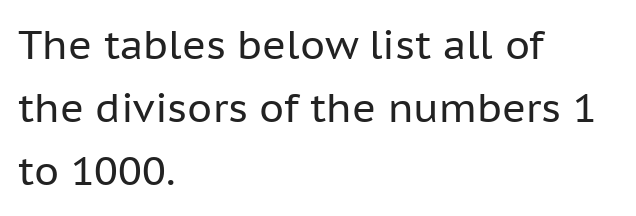
The letters advance in unequal steps, a hallmark of proportional type. Caption: multi-line text, flush left, ragged right. Posture: straight, roman, zero tilt. This block has exactly the height ordinary leading produces. Look at the bottom of the vertical strokes: they stop flat, with no serifs. A bare baseline throughout the passage.
